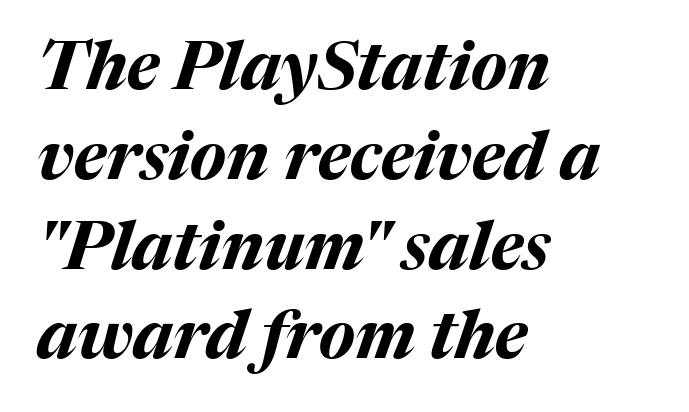
Decoration check: the copy has no underline. Successive baselines arrive at the customary interval. Between one letter and the next there's only the usual sliver of space. The passage shown leans; its letterforms are oblique. On the weight axis this lands at bold, roughly 700. Each letter keeps its own natural width here, so spacing adapts to shape.
